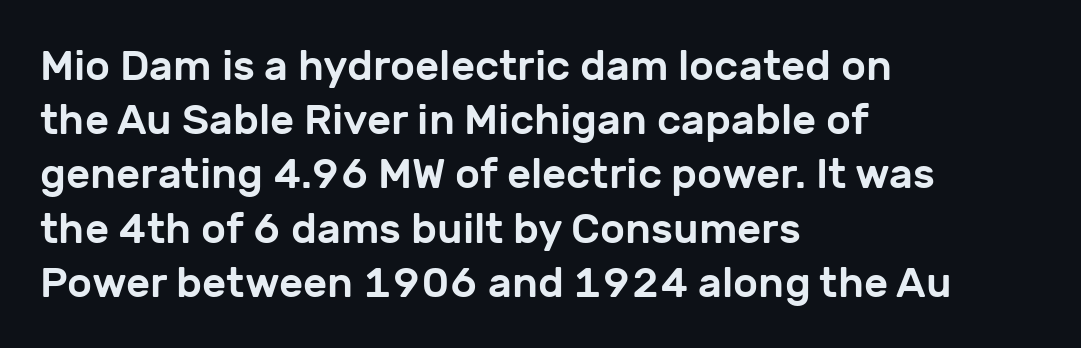
Q: Is the text italic (slanted)? A: No, it is upright.
Q: Is the typeface a serif or a sans-serif typeface? A: Sans-serif.
Q: Is the text underlined? A: No.
Q: How is the paragraph aligned? A: Left-aligned.
Q: Is the spacing between letters normal or unusually wide? A: Normal.
Q: Is the spacing between lines tight, normal or loose? A: Normal.
Q: Width (condensed, normal, or wide)? A: Normal.
Q: Stroke contrast? A: Low.
Q: x-height? A: Medium.
Q: Monospaced? A: No.
